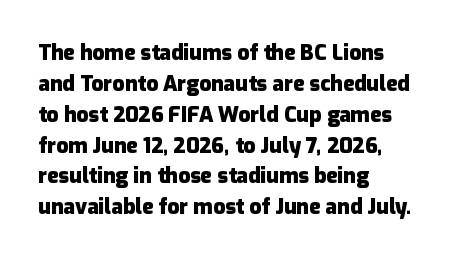
The image shows 21 px bold type, upright; set left-aligned, normal line spacing (1.47x), normal letter spacing, not underlined.
